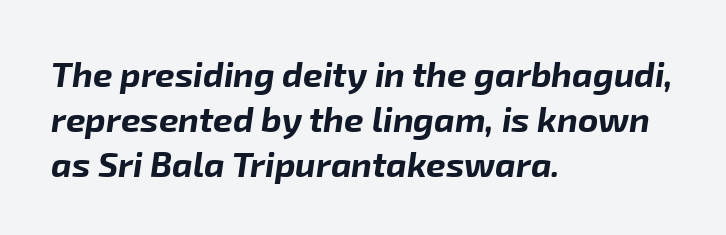
{"italic": "yes", "lean": "right", "slant_degrees": 8, "bold": "yes", "weight": "bold", "width": "normal", "stroke_contrast": "low", "x_height": "medium", "monospaced": "no", "underline": "no", "align": "left", "line_spacing": "normal", "line_spacing_ratio": 1.28, "letter_spacing": "normal", "letter_spacing_em": 0.0, "glyph_px": 35}
